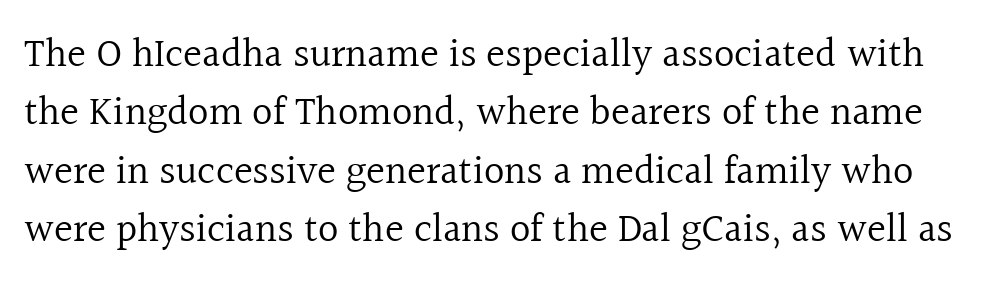
Q: Is the text bold? A: No.
Q: Is the text italic (slanted)? A: No, it is upright.
Q: Is the typeface a serif or a sans-serif typeface? A: Serif.
Q: Is the text underlined? A: No.
Q: Is the spacing between letters normal or unusually wide? A: Normal.
Q: Is the spacing between lines tight, normal or loose? A: Normal.
Q: Width (condensed, normal, or wide)? A: Normal.
Q: x-height? A: Medium.
Q: Monospaced? A: No.
